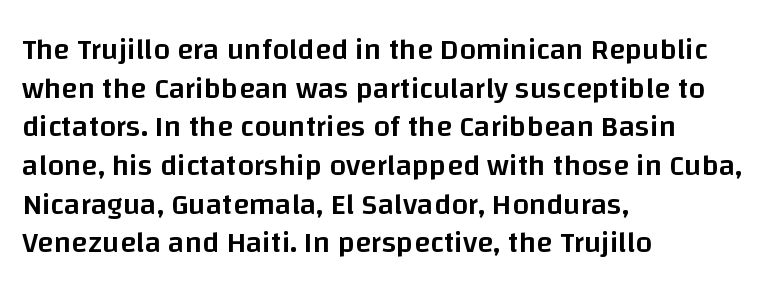
In CSS terms this would be text-align: left. Honestly, the letter spacing is just normal — you wouldn't notice it. A typesetter would call this proportional, since set widths differ per character. The rendering uses a semibold face; strokes are thickened but not to full bold.
